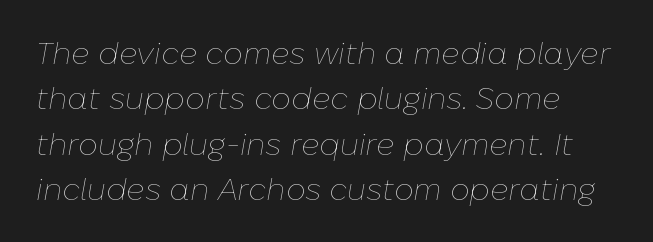
{"italic": "yes", "lean": "right", "slant_degrees": 10, "bold": "no", "weight": "thin", "width": "normal", "stroke_contrast": "low", "x_height": "medium", "monospaced": "no", "underline": "no", "line_spacing": "normal", "line_spacing_ratio": 1.46, "letter_spacing": "normal", "letter_spacing_em": 0.0, "glyph_px": 31}
